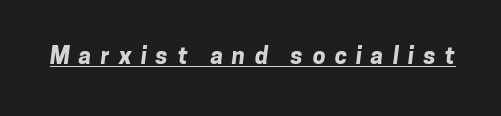
{"bold": "yes", "underline": "yes", "letter_spacing": "wide", "letter_spacing_em": 0.4, "glyph_px": 23}
